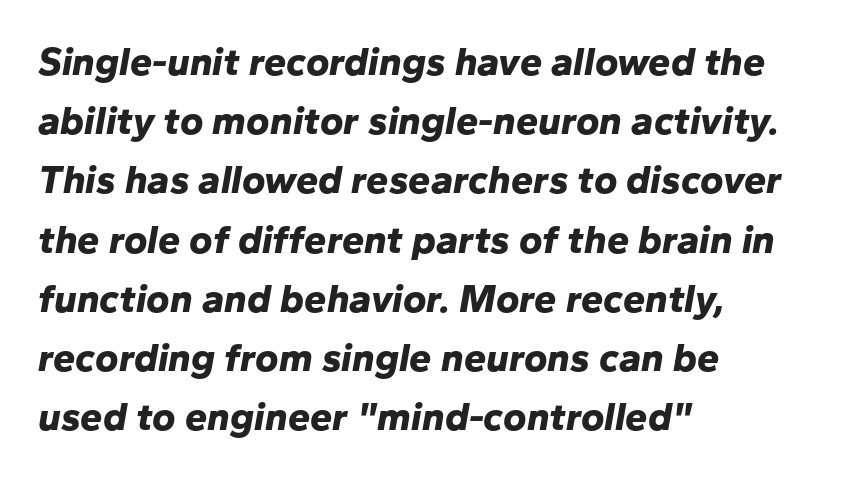
{"italic": "yes", "lean": "right", "slant_degrees": 10, "bold": "yes", "weight": "bold", "width": "normal", "stroke_contrast": "low", "x_height": "medium", "monospaced": "no", "underline": "no", "align": "left", "line_spacing": "normal", "line_spacing_ratio": 1.48, "letter_spacing": "normal", "letter_spacing_em": 0.0, "glyph_px": 40}
